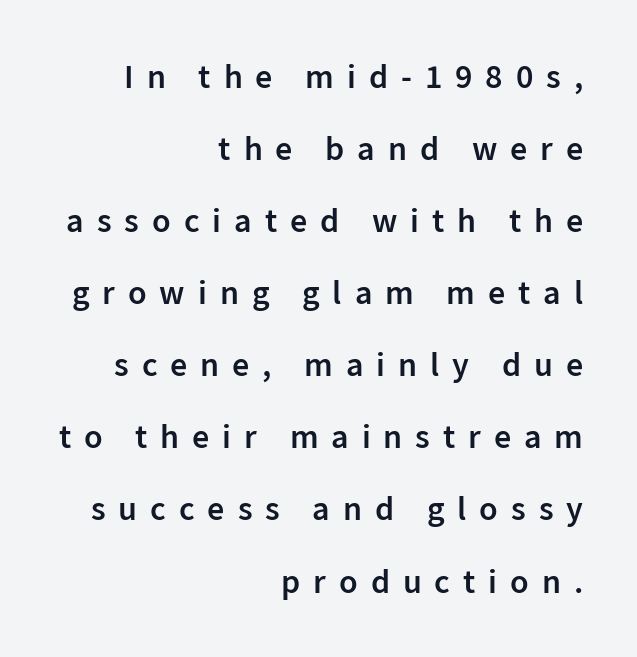
The type family on display is of the sans-serif kind. Each word looks stretched out because of the extra space between its letters. Set as a demibold, roughly 600 on the weight scale. Is this a fixed-width face? No — the glyphs have proportional, varying widths.
